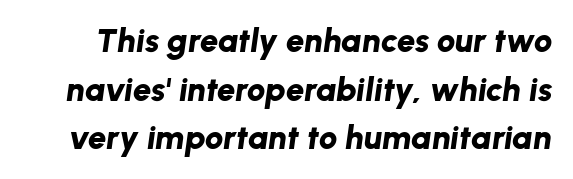
The letters advance in unequal steps, a hallmark of proportional type. Rendered with sloped, italic letterforms. On the weight axis this lands at bold, roughly 700. Beneath every word, the page is bare. The leading is moderate, giving the passage an even texture.
